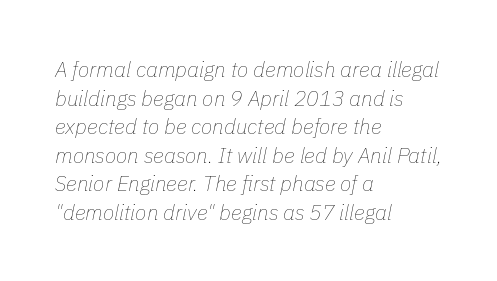
Horizontal alignment here is leftward, the default for most running prose. The letterforms sit at book weight or below. Bare-footed words on every line. One glance says typical: line gaps are just what's usual. The letterforms sit shoulder to shoulder at normal distance.
